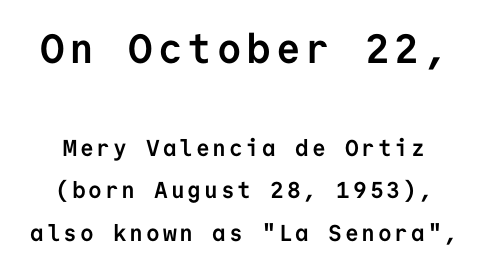
Q: Is the text bold? A: Yes.
Q: Is the text italic (slanted)? A: No, it is upright.
Q: Is the typeface a serif or a sans-serif typeface? A: Sans-serif.
Q: Is the text underlined? A: No.
Q: Which block of text is set in a larger size, the first (top) or the second (bottom)? A: The first (top) one.
Q: Width (condensed, normal, or wide)? A: Normal.
Q: Stroke contrast? A: Low.
Q: x-height? A: Medium.
Q: Monospaced? A: Yes.
